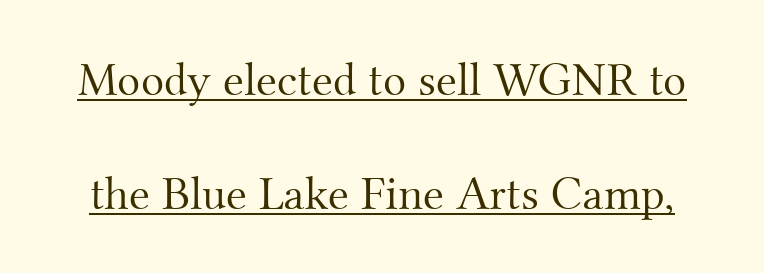
Quick note: interline space is abundant. Decoration check: the copy is underlined. This sample uses plain, unmodified letter spacing. You could not count columns in this text — the font is proportionally spaced. The glyphs in this specimen are seriffed. A quiet, ordinary-to-light weight characterises the typeface.
